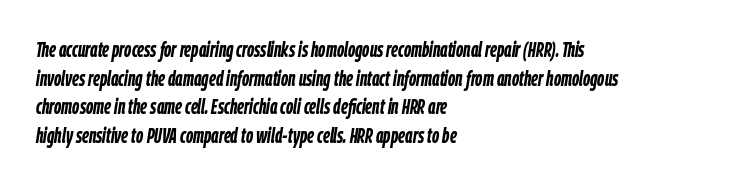
Reading down the block, your eye returns to a fixed left position each line. Italic? Definitely — the glyphs are oblique. The space beneath each line is pristine and unruled. Heavy, bold letterforms. Tracking value appears to be zero — textbook default spacing.
